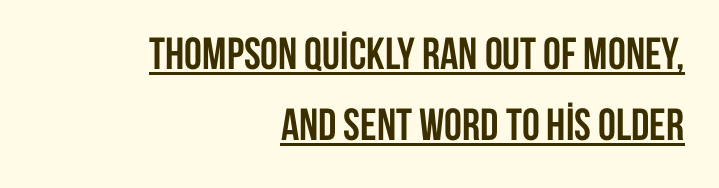
{"serif": "no", "italic": "no", "bold": "yes", "weight": "semibold", "width": "condensed", "stroke_contrast": "low", "x_height": "large", "monospaced": "no", "underline": "yes", "align": "right", "line_spacing": "normal", "line_spacing_ratio": 1.58, "letter_spacing": "normal", "letter_spacing_em": 0.0, "glyph_px": 45}
